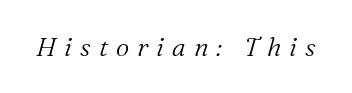
{"italic": "yes", "lean": "right", "slant_degrees": 16, "bold": "no", "underline": "no", "letter_spacing": "wide", "letter_spacing_em": 0.31, "glyph_px": 26}
